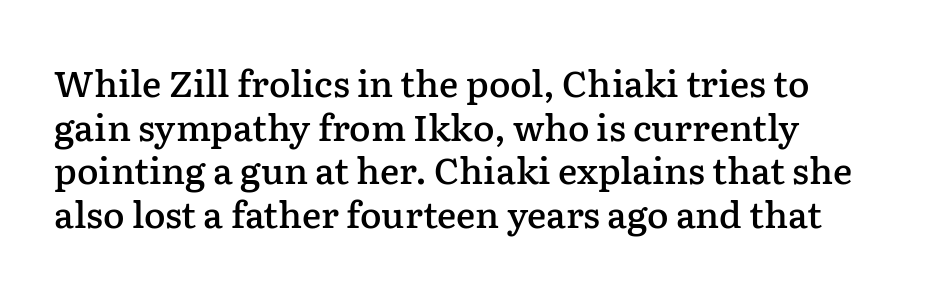
{"serif": "yes", "italic": "no", "bold": "semi", "weight": "semibold", "width": "normal", "stroke_contrast": "low", "x_height": "medium", "monospaced": "no", "underline": "no", "line_spacing_ratio": 1.21, "letter_spacing": "normal", "letter_spacing_em": 0.0, "glyph_px": 36}
